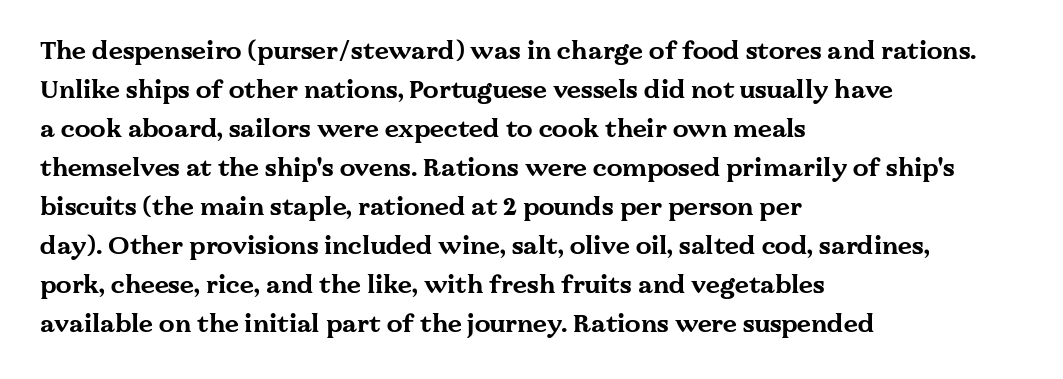
The image shows 25 px bold type, upright; set left-aligned, normal line spacing (1.56x), normal letter spacing, not underlined.
